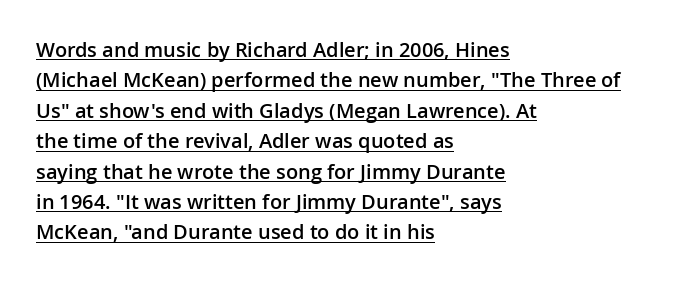
Each word holds together tightly as a unit, with standard inter-letter gaps. Looks like someone drew a line under every word here. Horizontal bands of white between lines are of average thickness. Horizontally, the lines are justified to the leading edge only. Is there any slant? The stems are plumb.
